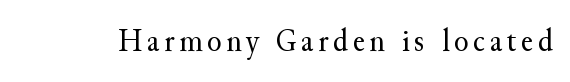
Each letter keeps its own natural width here, so spacing adapts to shape. The letters stand upright; this is a roman face. The letterforms sit at book weight or below. The space beneath each line is pristine and unruled. These lines are composed in type with serifs.
